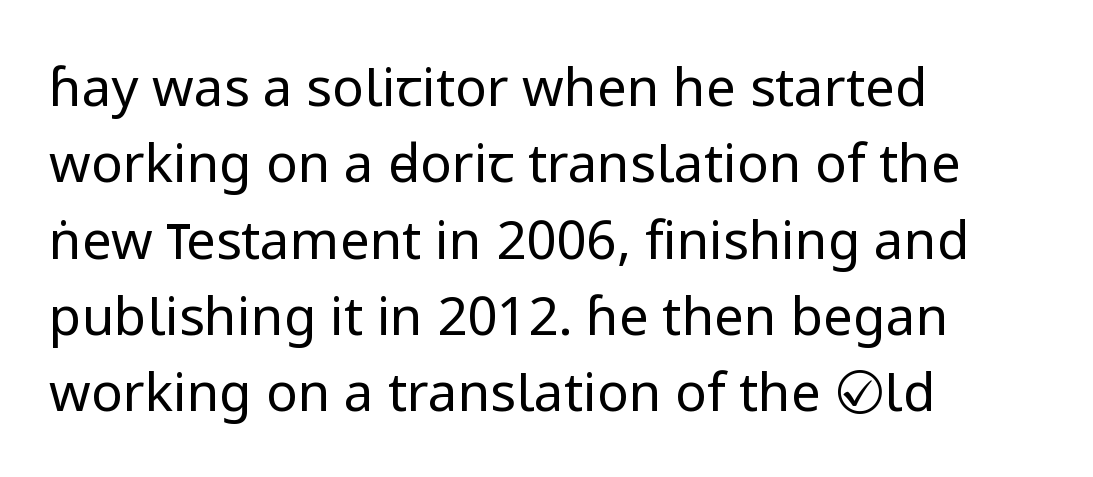
Whoever set this chose a conventional vertical rhythm. The space directly below the letters is spotless. What stands out about the letter spacing? Nothing — it is the standard amount. This sample has the flowing, uneven cadence of proportional lettering. These glyphs show unthickened strokes, regular width or finer.
